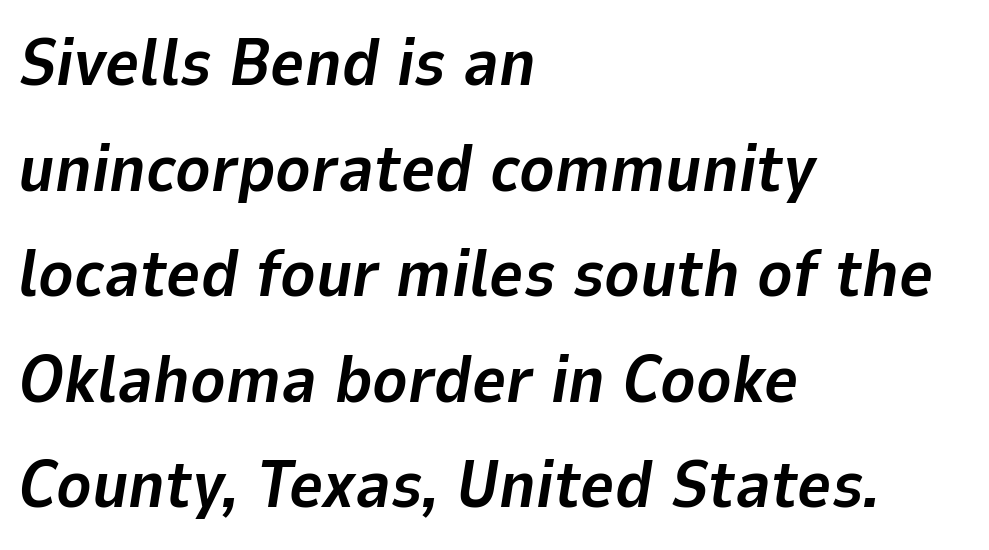
The image shows 66 px bold type, italic (leaning right); set left-aligned, normal line spacing (1.6x), normal letter spacing, not underlined; low stroke contrast and a medium x-height.
